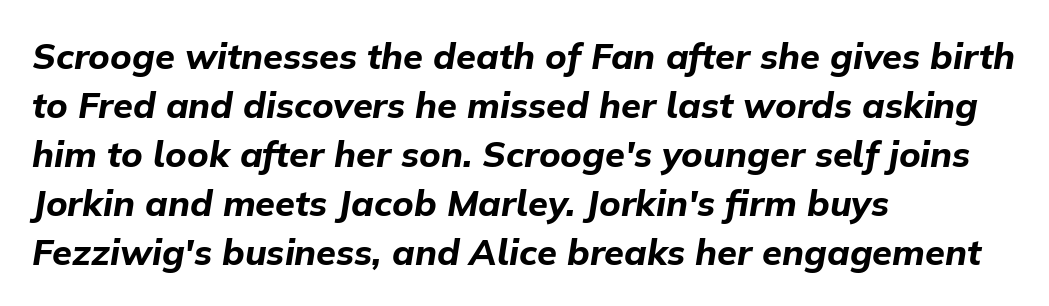
The image shows 36 px bold type, italic (leaning right); set left-aligned, normal line spacing (1.36x), normal letter spacing, not underlined; low stroke contrast and a medium x-height.
